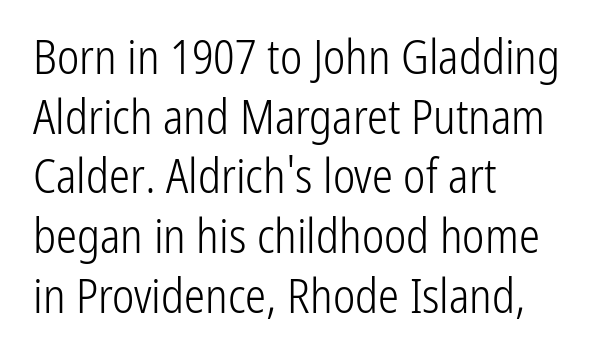
The image shows 47 px light, condensed sans-serif type, upright; set left-aligned, normal line spacing (1.27x), normal letter spacing, not underlined; low stroke contrast and a medium x-height.
